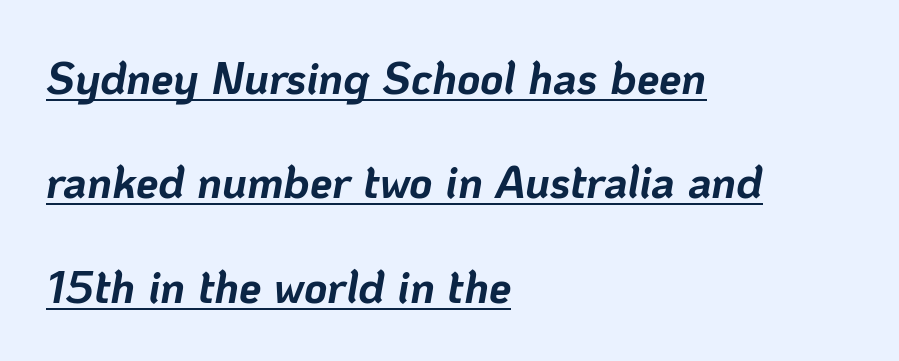
{"italic": "yes", "lean": "right", "slant_degrees": 10, "bold": "yes", "weight": "bold", "width": "normal", "stroke_contrast": "low", "x_height": "medium", "monospaced": "no", "underline": "yes", "align": "left", "line_spacing": "loose", "line_spacing_ratio": 2.32, "letter_spacing": "normal", "letter_spacing_em": 0.0, "glyph_px": 45}
